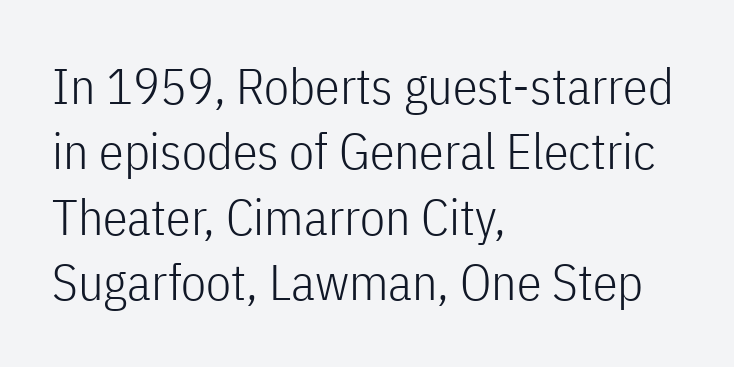
{"serif": "no", "italic": "no", "bold": "no", "weight": "light", "width": "condensed", "stroke_contrast": "low", "x_height": "medium", "monospaced": "no", "underline": "no", "align": "left", "line_spacing": "normal", "line_spacing_ratio": 1.31, "letter_spacing": "normal", "letter_spacing_em": 0.0, "glyph_px": 50}
